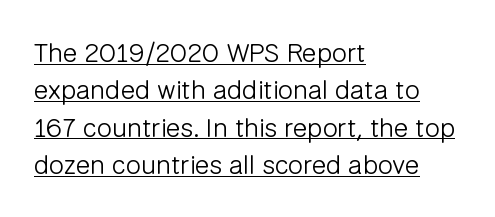
Q: Is the text bold? A: No.
Q: Is the text italic (slanted)? A: No, it is upright.
Q: Is the text underlined? A: Yes.
Q: How is the paragraph aligned? A: Left-aligned.
Q: Is the spacing between letters normal or unusually wide? A: Normal.
Q: Is the spacing between lines tight, normal or loose? A: Normal.
